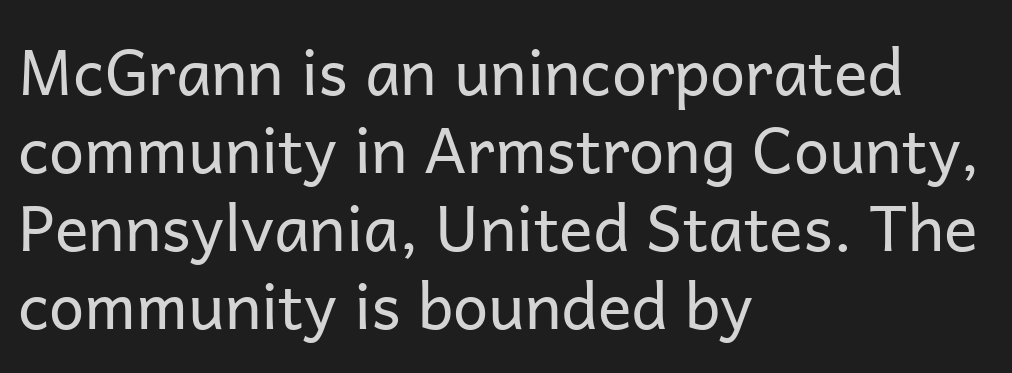
{"serif": "no", "italic": "no", "bold": "no", "weight": "regular", "width": "normal", "stroke_contrast": "low", "x_height": "medium", "monospaced": "no", "underline": "no", "align": "left", "line_spacing_ratio": 1.24, "letter_spacing": "normal", "letter_spacing_em": 0.0, "glyph_px": 63}
